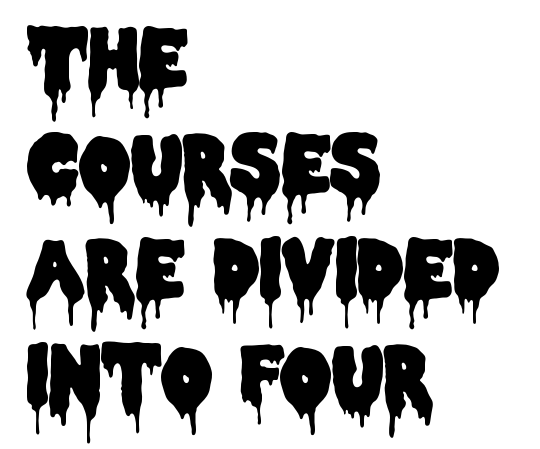
The image shows 80 px condensed sans-serif type, upright; set left-aligned, normal line spacing (1.32x), normal letter spacing, not underlined; low stroke contrast and a large x-height.
